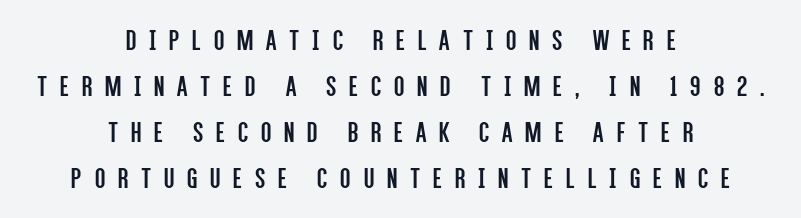
{"serif": "no", "italic": "no", "bold": "no", "weight": "regular", "width": "condensed", "stroke_contrast": "low", "x_height": "large", "monospaced": "no", "underline": "no", "align": "center", "line_spacing": "normal", "line_spacing_ratio": 1.53, "letter_spacing": "wide", "letter_spacing_em": 0.43, "glyph_px": 30}
